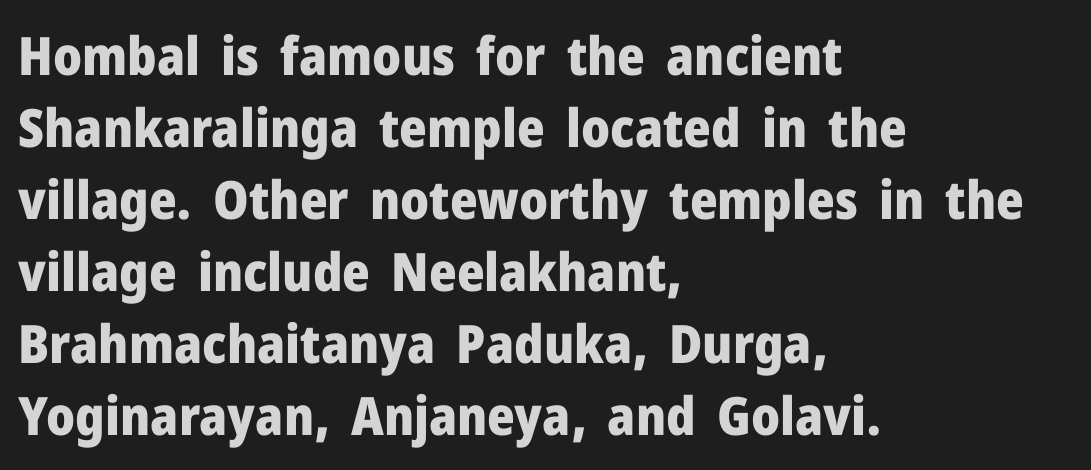
The image shows 53 px heavy sans-serif type, upright; set left-aligned, normal line spacing (1.36x), normal letter spacing, not underlined; low stroke contrast and a medium x-height.
